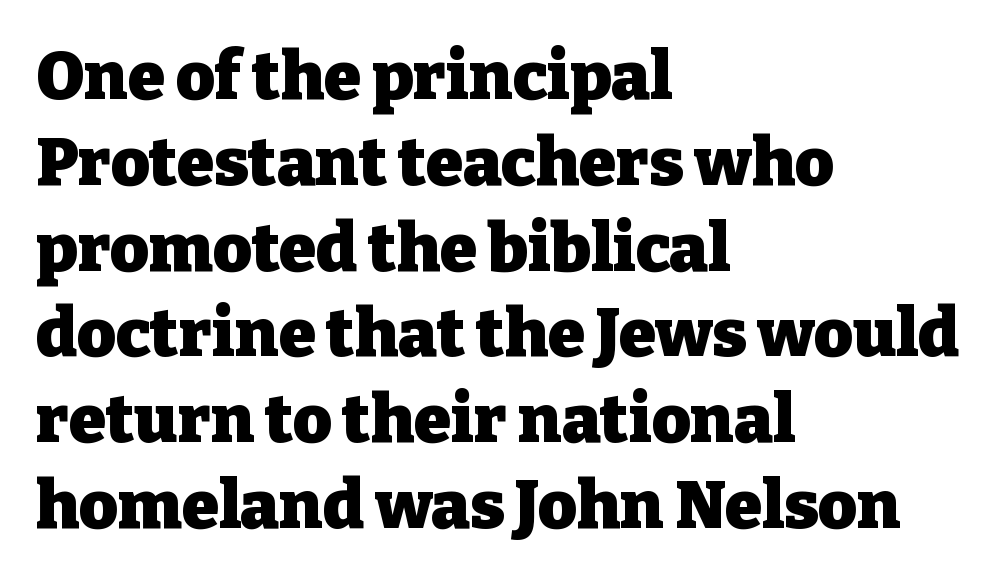
{"serif": "yes", "italic": "no", "bold": "yes", "weight": "heavy", "width": "normal", "stroke_contrast": "low", "x_height": "medium", "monospaced": "no", "underline": "no", "align": "left", "line_spacing": "normal", "line_spacing_ratio": 1.28, "letter_spacing": "normal", "letter_spacing_em": 0.0, "glyph_px": 67}
